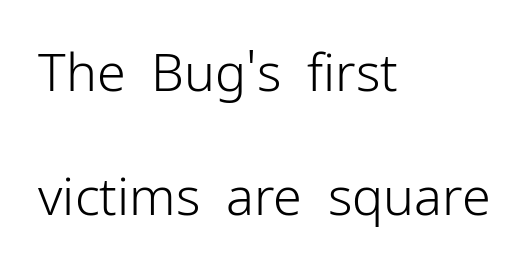
Q: Is the text bold? A: No.
Q: Is the text italic (slanted)? A: No, it is upright.
Q: Is the typeface a serif or a sans-serif typeface? A: Sans-serif.
Q: Is the text underlined? A: No.
Q: How is the paragraph aligned? A: Left-aligned.
Q: Is the spacing between letters normal or unusually wide? A: Normal.
Q: Is the spacing between lines tight, normal or loose? A: Loose.
Q: Width (condensed, normal, or wide)? A: Normal.
Q: Stroke contrast? A: Low.
Q: x-height? A: Medium.
Q: Monospaced? A: No.
